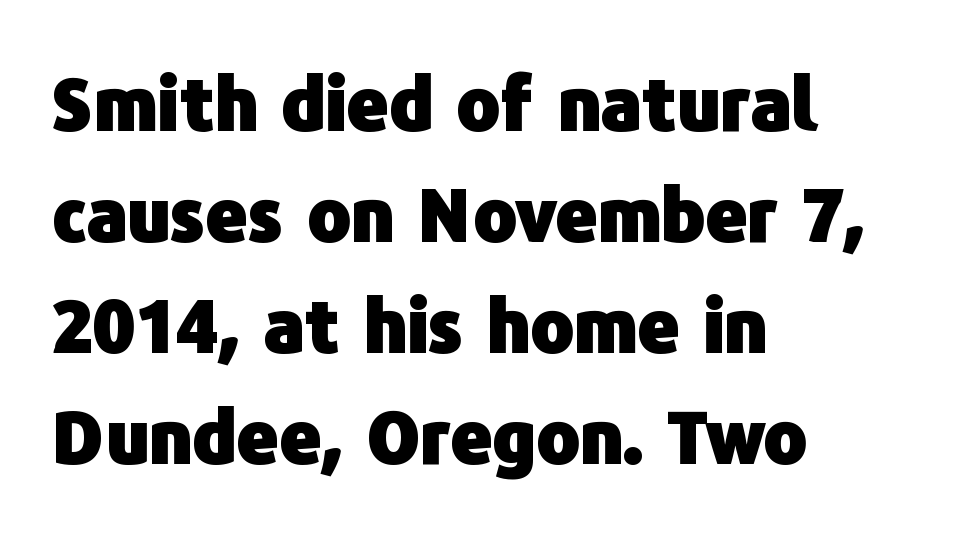
Q: Is the text bold? A: Yes.
Q: Is the text italic (slanted)? A: No, it is upright.
Q: Is the typeface a serif or a sans-serif typeface? A: Sans-serif.
Q: Is the text underlined? A: No.
Q: How is the paragraph aligned? A: Left-aligned.
Q: Is the spacing between letters normal or unusually wide? A: Normal.
Q: Is the spacing between lines tight, normal or loose? A: Normal.
Q: Width (condensed, normal, or wide)? A: Normal.
Q: Stroke contrast? A: Low.
Q: x-height? A: Medium.
Q: Monospaced? A: No.
